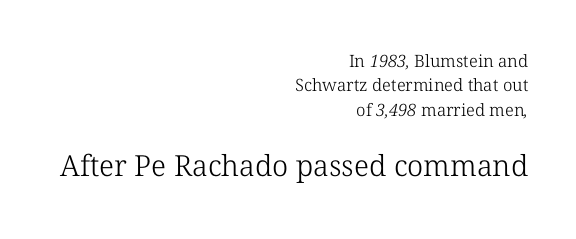
Q: Is the text bold? A: No.
Q: Is the typeface a serif or a sans-serif typeface? A: Serif.
Q: Is the text underlined? A: No.
Q: How is the paragraph aligned? A: Right-aligned.
Q: Is the spacing between letters normal or unusually wide? A: Normal.
Q: Is the spacing between lines tight, normal or loose? A: Normal.
Q: Which block of text is set in a larger size, the first (top) or the second (bottom)? A: The second (bottom) one.
Q: Width (condensed, normal, or wide)? A: Normal.
Q: Stroke contrast? A: Low.
Q: x-height? A: Medium.
Q: Monospaced? A: No.
